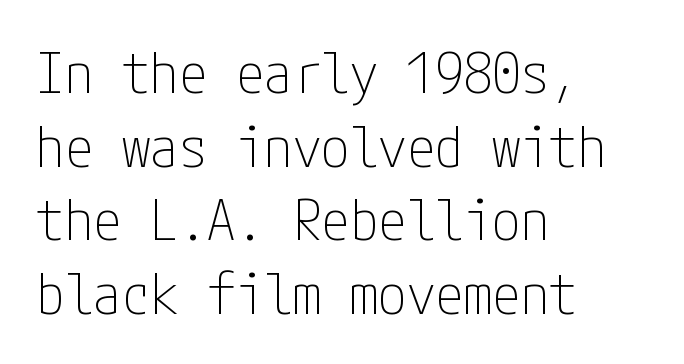
Q: Is the text bold? A: No.
Q: Is the text italic (slanted)? A: No, it is upright.
Q: Is the typeface a serif or a sans-serif typeface? A: Sans-serif.
Q: Is the text underlined? A: No.
Q: How is the paragraph aligned? A: Left-aligned.
Q: Is the spacing between letters normal or unusually wide? A: Normal.
Q: Is the spacing between lines tight, normal or loose? A: Normal.
Q: Width (condensed, normal, or wide)? A: Condensed.
Q: Stroke contrast? A: Low.
Q: x-height? A: Medium.
